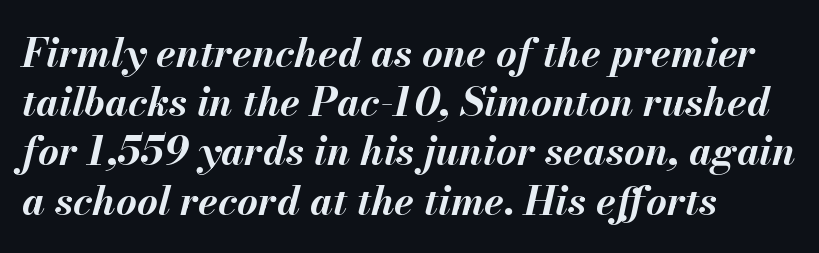
Q: Is the text bold? A: Yes.
Q: Is the text italic (slanted)? A: Yes, it leans right by about 13 degrees.
Q: Is the text underlined? A: No.
Q: How is the paragraph aligned? A: Left-aligned.
Q: Is the spacing between letters normal or unusually wide? A: Normal.
Q: Width (condensed, normal, or wide)? A: Normal.
Q: Stroke contrast? A: Medium.
Q: x-height? A: Small.
Q: Monospaced? A: No.
